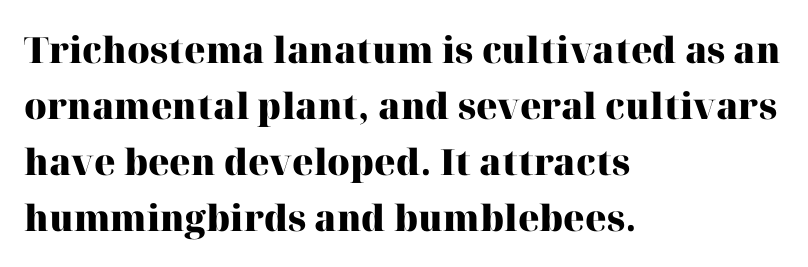
Q: Is the text bold? A: Yes.
Q: Is the text italic (slanted)? A: No, it is upright.
Q: Is the typeface a serif or a sans-serif typeface? A: Serif.
Q: Is the text underlined? A: No.
Q: How is the paragraph aligned? A: Left-aligned.
Q: Is the spacing between letters normal or unusually wide? A: Normal.
Q: Is the spacing between lines tight, normal or loose? A: Normal.
Q: Width (condensed, normal, or wide)? A: Normal.
Q: Stroke contrast? A: High.
Q: x-height? A: Medium.
Q: Monospaced? A: No.
